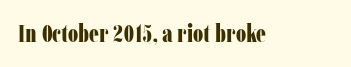
Q: Is the text bold? A: Yes.
Q: Is the text italic (slanted)? A: No, it is upright.
Q: Is the text underlined? A: No.
Q: Is the spacing between letters normal or unusually wide? A: Normal.
